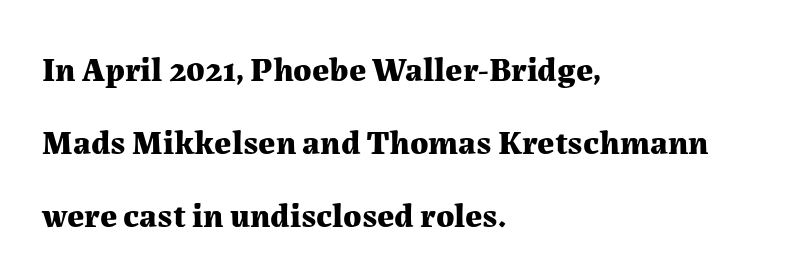
The image shows 34 px bold serif type, upright; set left-aligned, loose line spacing (2.14x), normal letter spacing, not underlined; medium stroke contrast and a medium x-height.
